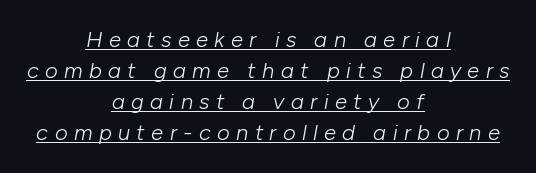
The image shows 22 px text type, italic (leaning right); set centered, normal line spacing (1.41x), unusually wide letter spacing (+0.29 em), underlined.
